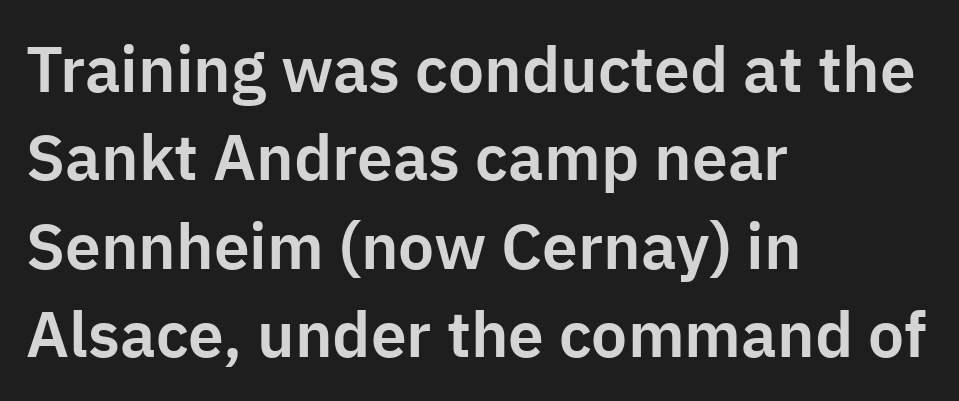
Tracking value appears to be zero — textbook default spacing. Has an underline been added? It has not. These lines were composed using upright roman letters. The compositor pushed each line to the left boundary.
